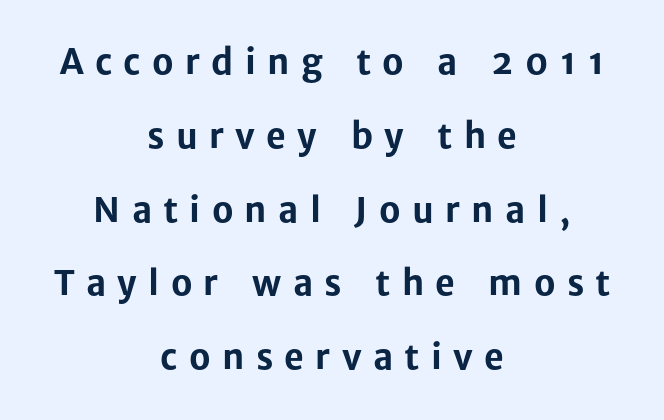
The image shows 34 px bold sans-serif type, upright; set centered, loose line spacing (2.17x), unusually wide letter spacing (+0.33 em), not underlined; low stroke contrast and a medium x-height.
